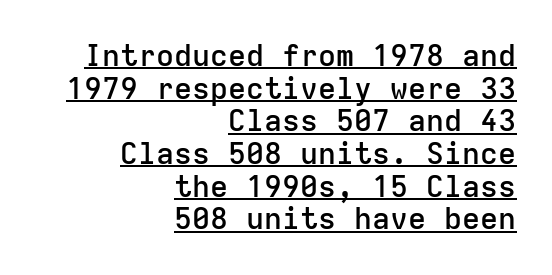
The image shows 30 px semibold sans-serif type, upright, monospaced; set right-aligned, tight line spacing (1.09x), normal letter spacing, underlined; low stroke contrast and a medium x-height.
